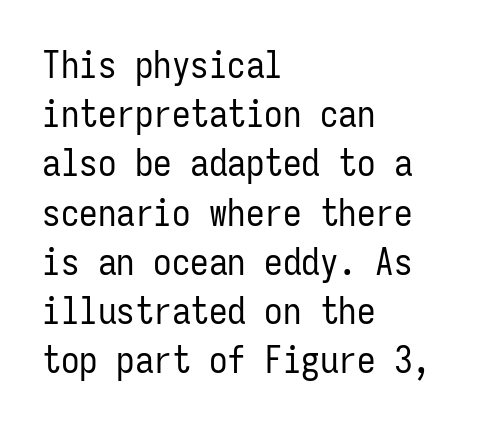
The letters stand upright; this is a roman face. Glance below the letters and you will spot only blank space. Stem width sits at or under what a default text font uses. Compared with typical body copy, the letter spacing here is the same. A sans-serif font was chosen for this passage. Short and long lines alike share a common starting point at left.
